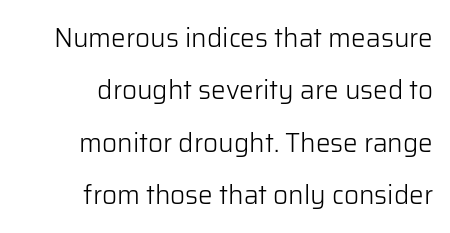
The image shows 26 px text type, upright; set right-aligned, loose line spacing (2.01x), normal letter spacing, not underlined.
